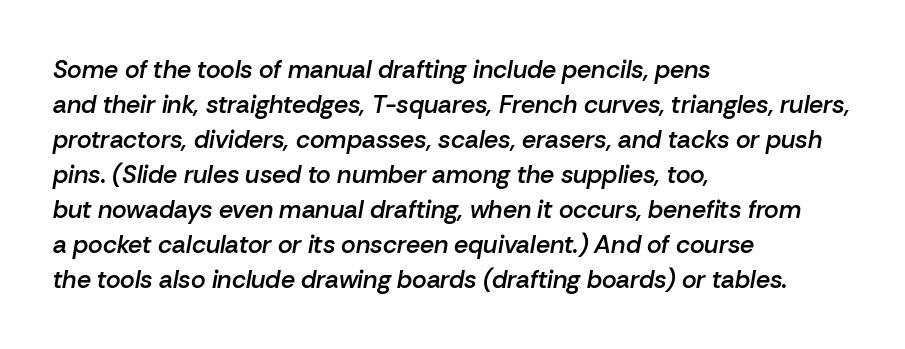
{"italic": "yes", "lean": "right", "slant_degrees": 10, "bold": "semi", "underline": "no", "align": "left", "line_spacing": "normal", "line_spacing_ratio": 1.4, "letter_spacing": "normal", "letter_spacing_em": 0.0, "glyph_px": 25}
